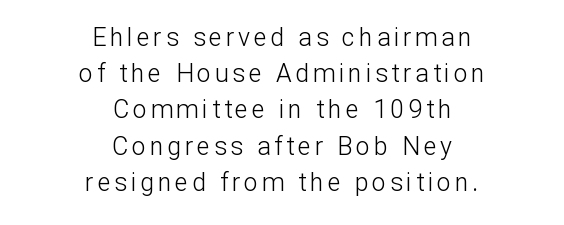
Leftover space on each line is divided equally before and after the words. No heavy texture on the line: the type isn't bold. Rule under the text: the space is simply empty. How would I describe the line gaps? Plain and ordinary.
